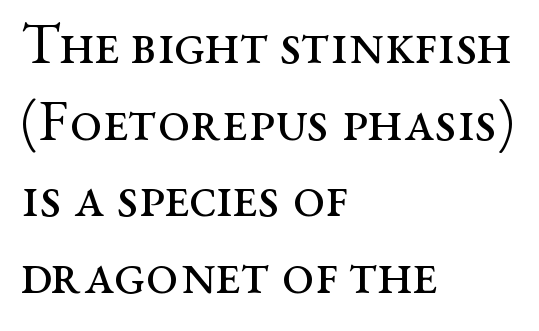
Evenly set lines give the paragraph a standard silhouette. Style check: upright. The passage shown is typeset with a serif family. Look at the tracking — it's just the regular setting, nothing added. Where is the straight margin? On the left.
